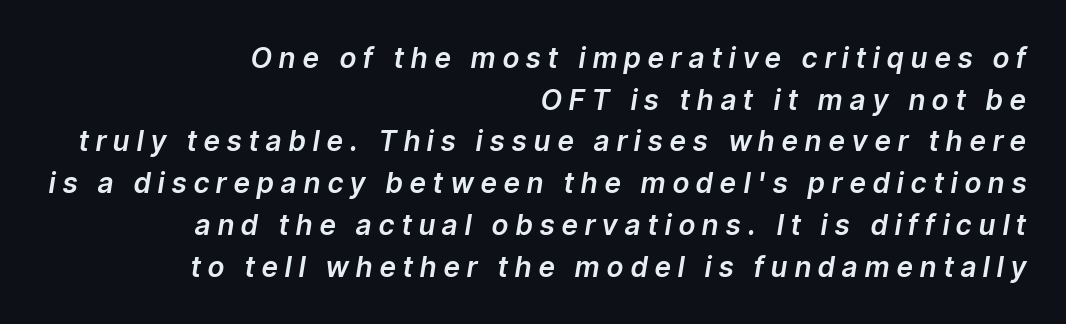
The image shows 28 px text type, italic (leaning right); set right-aligned, normal line spacing (1.49x), unusually wide letter spacing (+0.27 em), not underlined; low stroke contrast and a medium x-height.
